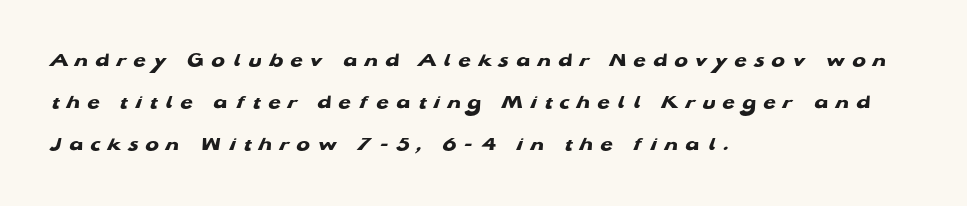
Q: Is the text bold? A: Yes.
Q: Is the text underlined? A: No.
Q: How is the paragraph aligned? A: Left-aligned.
Q: Is the spacing between letters normal or unusually wide? A: Unusually wide.
Q: Is the spacing between lines tight, normal or loose? A: Loose.
